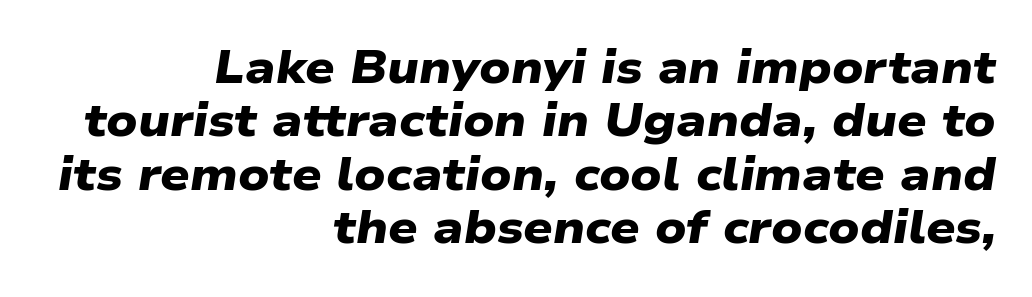
{"serif": "no", "bold": "yes", "weight": "heavy", "width": "wide", "stroke_contrast": "low", "x_height": "medium", "monospaced": "no", "underline": "no", "align": "right", "line_spacing_ratio": 1.16, "letter_spacing": "normal", "letter_spacing_em": 0.0, "glyph_px": 46}
